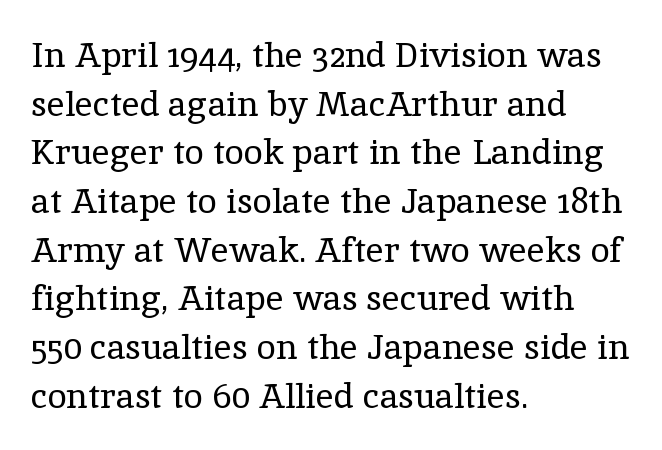
Q: Is the text bold? A: No.
Q: Is the text italic (slanted)? A: No, it is upright.
Q: Is the typeface a serif or a sans-serif typeface? A: Serif.
Q: Is the text underlined? A: No.
Q: How is the paragraph aligned? A: Left-aligned.
Q: Is the spacing between letters normal or unusually wide? A: Normal.
Q: Is the spacing between lines tight, normal or loose? A: Normal.
Q: Width (condensed, normal, or wide)? A: Normal.
Q: x-height? A: Medium.
Q: Monospaced? A: No.
